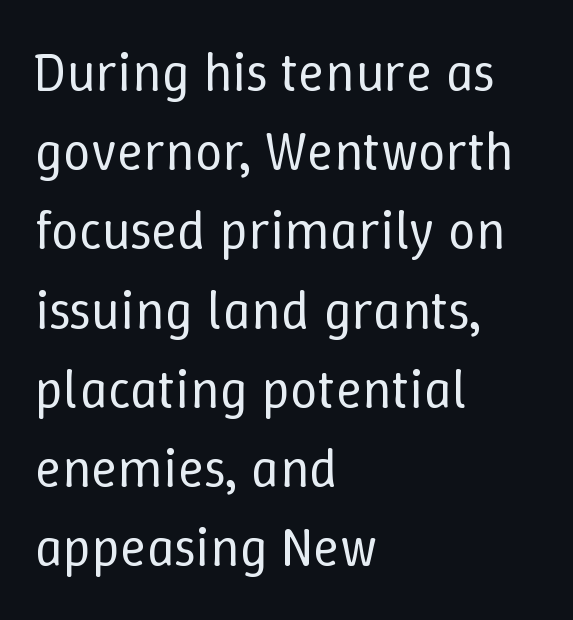
Q: Is the text bold? A: No.
Q: Is the text italic (slanted)? A: No, it is upright.
Q: Is the text underlined? A: No.
Q: How is the paragraph aligned? A: Left-aligned.
Q: Is the spacing between letters normal or unusually wide? A: Normal.
Q: Is the spacing between lines tight, normal or loose? A: Normal.
Q: Width (condensed, normal, or wide)? A: Normal.
Q: Stroke contrast? A: Low.
Q: x-height? A: Medium.
Q: Monospaced? A: No.
